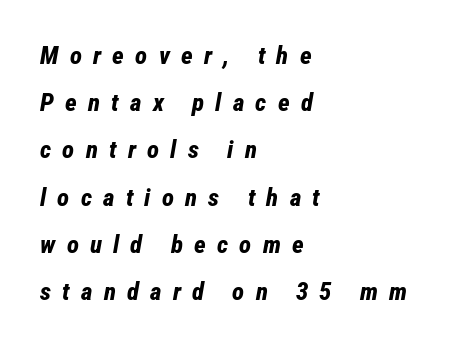
Q: Is the text bold? A: Yes.
Q: Is the text italic (slanted)? A: Yes, it leans right by about 12 degrees.
Q: Is the text underlined? A: No.
Q: How is the paragraph aligned? A: Left-aligned.
Q: Is the spacing between letters normal or unusually wide? A: Unusually wide.
